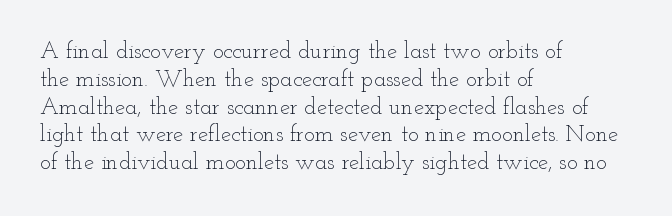
Italic: no, the glyphs are upright roman. Typeset ragged right — the left edge is the straight one. The gaps between neighbouring characters are ordinary and unremarkable. No letter is thick-stroked: the sample isn't bold. Lines of text with bare space underneath.
